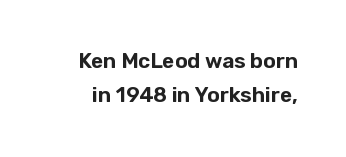
Rendered with straight, roman letterforms. The face used here is rendered with its standard letterfit. Underline: absent. The passage shown stacks its lines at a standard gap.
